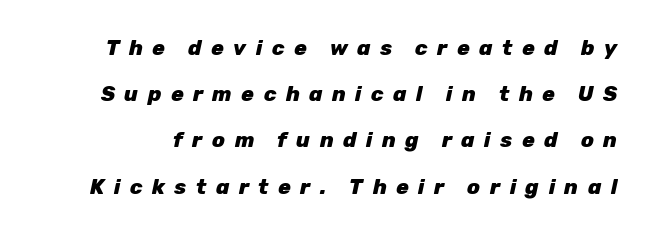
{"italic": "yes", "lean": "right", "slant_degrees": 12, "bold": "yes", "underline": "no", "line_spacing": "loose", "line_spacing_ratio": 2.2, "letter_spacing": "wide", "letter_spacing_em": 0.45, "glyph_px": 21}
